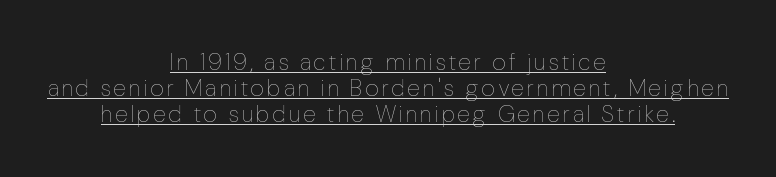
{"italic": "no", "bold": "no", "underline": "yes", "align": "center", "line_spacing": "tight", "line_spacing_ratio": 1.13, "glyph_px": 23}
